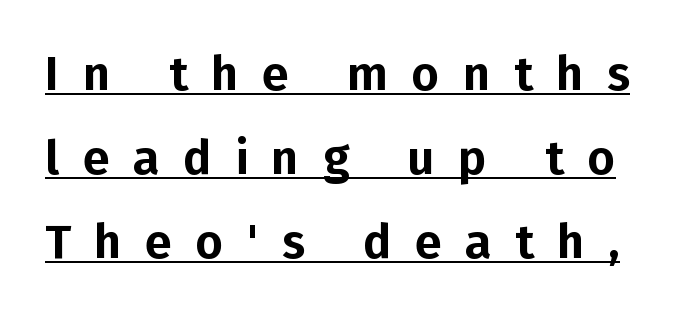
The image shows 48 px sans-serif type, upright; set line spacing 1.75x, unusually wide letter spacing (+0.49 em), underlined; low stroke contrast and a medium x-height.
